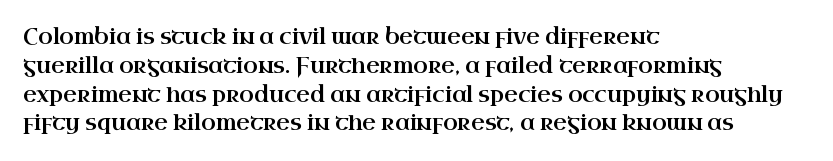
Q: Is the text italic (slanted)? A: No, it is upright.
Q: Is the text underlined? A: No.
Q: How is the paragraph aligned? A: Left-aligned.
Q: Is the spacing between letters normal or unusually wide? A: Normal.
Q: Is the spacing between lines tight, normal or loose? A: Normal.
